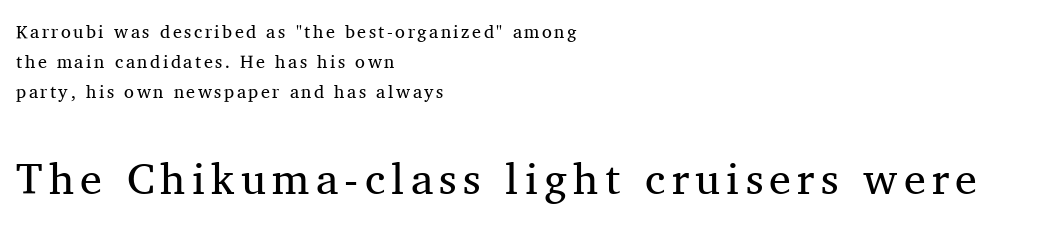
Q: Is the text bold? A: No.
Q: Is the text italic (slanted)? A: No, it is upright.
Q: Is the typeface a serif or a sans-serif typeface? A: Serif.
Q: Is the text underlined? A: No.
Q: How is the paragraph aligned? A: Left-aligned.
Q: Is the spacing between lines tight, normal or loose? A: Normal.
Q: Which block of text is set in a larger size, the first (top) or the second (bottom)? A: The second (bottom) one.
Q: Width (condensed, normal, or wide)? A: Normal.
Q: Stroke contrast? A: Medium.
Q: x-height? A: Medium.
Q: Monospaced? A: No.
